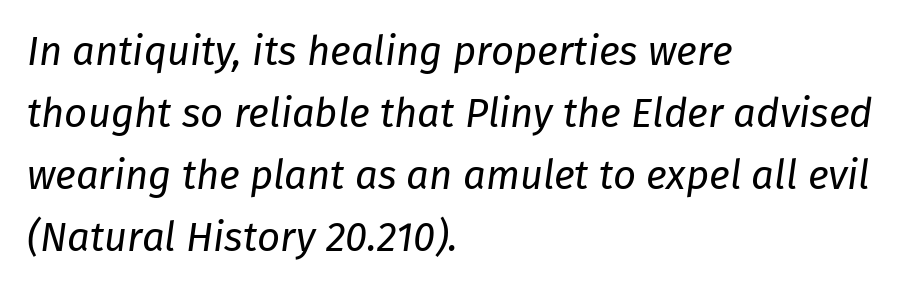
The font sits on the lighter half of the weight spectrum, regular included. These lines are set flush left with a ragged right edge. Rule under the text: the space is simply empty. Observe the ordinary spacing: letters are neighbours, not strangers.
